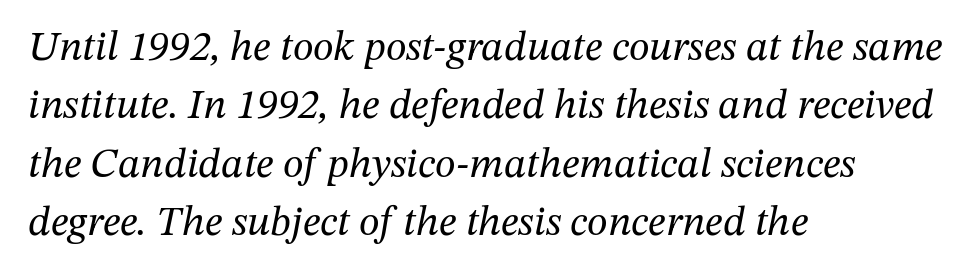
Q: Is the text bold? A: No.
Q: Is the text italic (slanted)? A: Yes, it leans right by about 12 degrees.
Q: Is the typeface a serif or a sans-serif typeface? A: Serif.
Q: Is the text underlined? A: No.
Q: How is the paragraph aligned? A: Left-aligned.
Q: Is the spacing between letters normal or unusually wide? A: Normal.
Q: Is the spacing between lines tight, normal or loose? A: Normal.
Q: Width (condensed, normal, or wide)? A: Normal.
Q: Stroke contrast? A: Medium.
Q: x-height? A: Medium.
Q: Monospaced? A: No.
